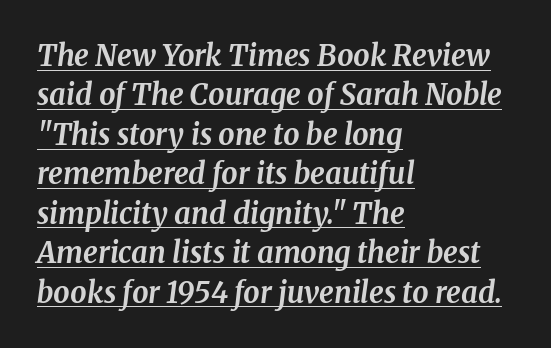
Q: Is the text bold? A: Yes.
Q: Is the text italic (slanted)? A: Yes, it leans right by about 8 degrees.
Q: Is the typeface a serif or a sans-serif typeface? A: Serif.
Q: Is the text underlined? A: Yes.
Q: How is the paragraph aligned? A: Left-aligned.
Q: Is the spacing between letters normal or unusually wide? A: Normal.
Q: Is the spacing between lines tight, normal or loose? A: Normal.
Q: Width (condensed, normal, or wide)? A: Normal.
Q: Stroke contrast? A: Medium.
Q: x-height? A: Medium.
Q: Monospaced? A: No.
